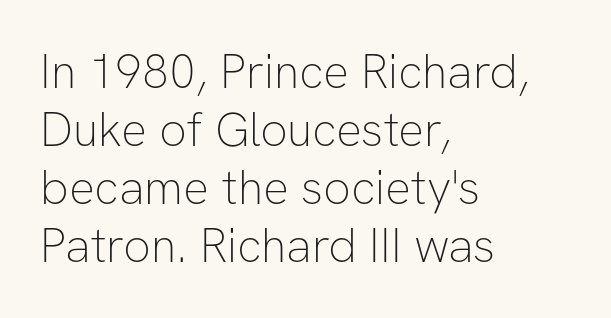
{"serif": "no", "italic": "no", "bold": "no", "weight": "thin", "width": "normal", "stroke_contrast": "low", "x_height": "medium", "monospaced": "no", "underline": "no", "align": "left", "line_spacing_ratio": 1.21, "letter_spacing": "normal", "letter_spacing_em": 0.0, "glyph_px": 48}
